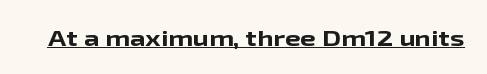
Q: Is the text bold? A: Yes.
Q: Is the text italic (slanted)? A: No, it is upright.
Q: Is the text underlined? A: Yes.
Q: Is the spacing between letters normal or unusually wide? A: Normal.
